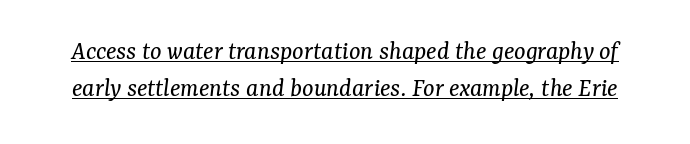
Q: Is the text bold? A: No.
Q: Is the text italic (slanted)? A: Yes, it leans right by about 7 degrees.
Q: Is the text underlined? A: Yes.
Q: Is the spacing between letters normal or unusually wide? A: Normal.
Q: Is the spacing between lines tight, normal or loose? A: Normal.
